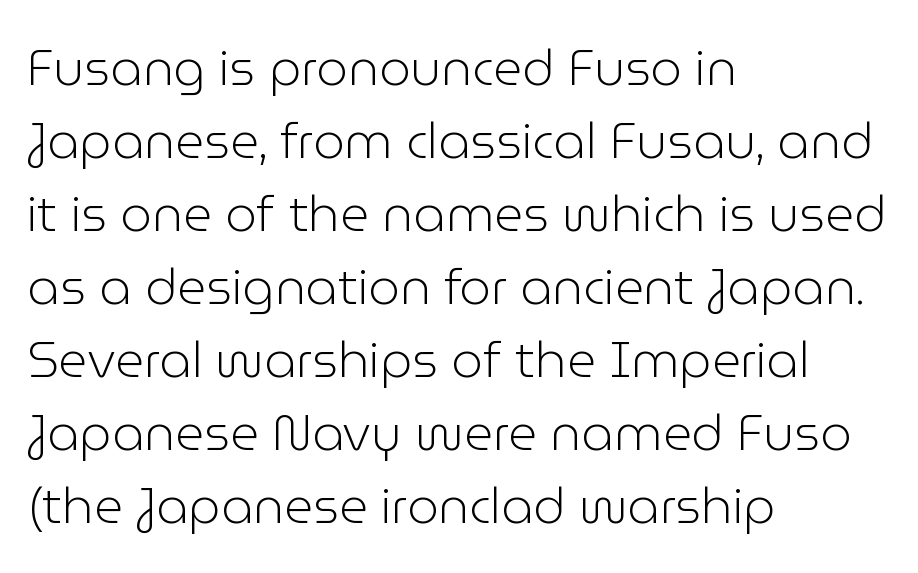
The face used here is proportionally spaced, like ordinary book or web type. Is the block centered? No — it sits flush against the left margin. This sample keeps an unexceptional amount of space between lines. I'd call this a sans setting — the letters go barefoot.
